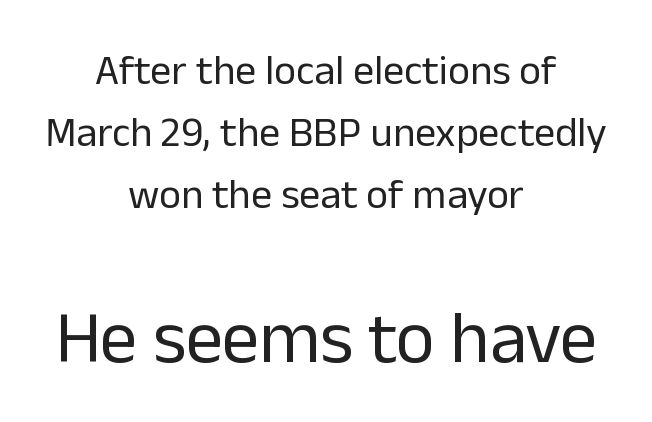
Classification — sans serif. Character widths vary here, with narrow letters taking less room than wide ones. Size hierarchy here favors the trailing block over the leading one. The letters sit at their default tracking, neither squeezed nor spread.
